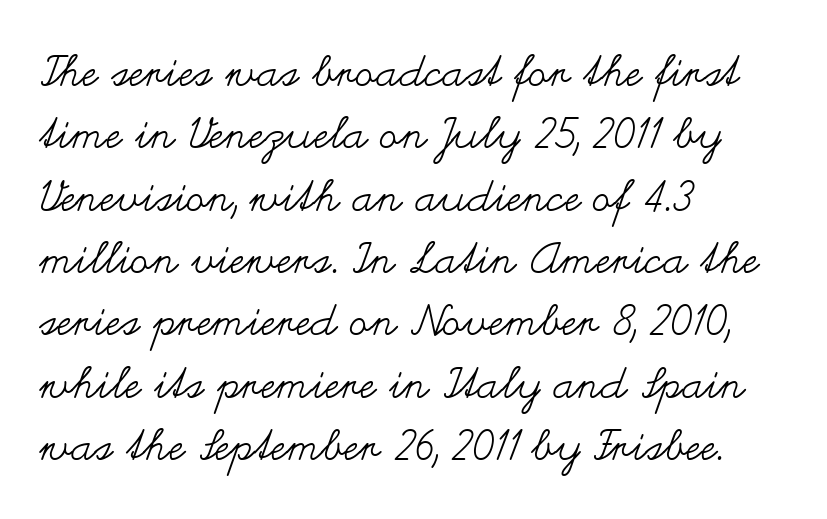
Q: Is the text bold? A: No.
Q: Is the text italic (slanted)? A: Yes.
Q: Is the text underlined? A: No.
Q: How is the paragraph aligned? A: Left-aligned.
Q: Is the spacing between letters normal or unusually wide? A: Normal.
Q: Is the spacing between lines tight, normal or loose? A: Normal.
Q: Width (condensed, normal, or wide)? A: Wide.
Q: Stroke contrast? A: Medium.
Q: x-height? A: Small.
Q: Monospaced? A: No.
